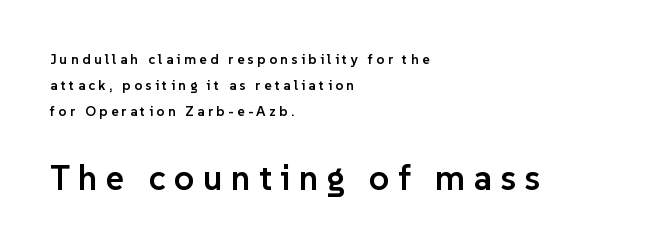
{"serif": "no", "italic": "no", "bold": "semi", "weight": "semibold", "width": "normal", "stroke_contrast": "low", "x_height": "medium", "monospaced": "no", "underline": "no", "align": "left", "line_spacing_ratio": 1.84, "letter_spacing": "wide", "letter_spacing_em": 0.24, "larger_block": "second", "size_ratio": 2.5, "glyph_px": 35}
